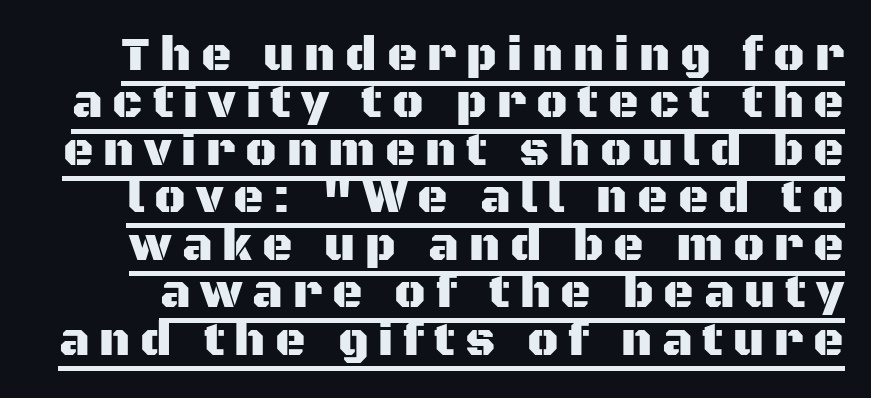
Q: Is the text italic (slanted)? A: No, it is upright.
Q: Is the typeface a serif or a sans-serif typeface? A: Sans-serif.
Q: Is the text underlined? A: Yes.
Q: Is the spacing between letters normal or unusually wide? A: Unusually wide.
Q: Is the spacing between lines tight, normal or loose? A: Tight.
Q: Width (condensed, normal, or wide)? A: Normal.
Q: Stroke contrast? A: Medium.
Q: x-height? A: Large.
Q: Monospaced? A: No.
